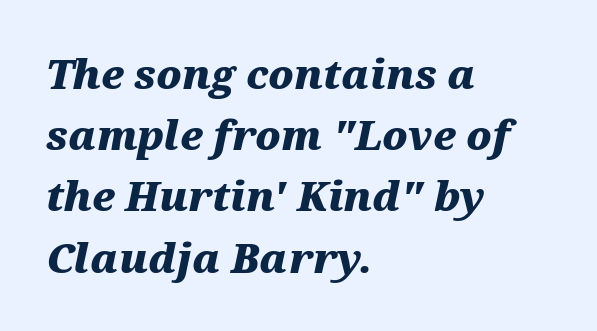
{"italic": "yes", "lean": "right", "slant_degrees": 12, "bold": "yes", "weight": "heavy", "width": "wide", "stroke_contrast": "medium", "x_height": "medium", "monospaced": "no", "underline": "no", "align": "left", "line_spacing": "normal", "line_spacing_ratio": 1.53, "letter_spacing": "normal", "letter_spacing_em": 0.0, "glyph_px": 40}
